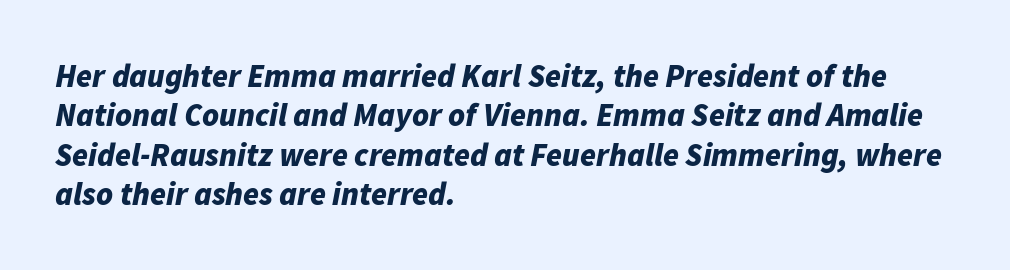
Horizontally, the lines are justified to the leading edge only. Each glyph is drawn with heavy, bold strokes. Notice how the stems are inclined rather than vertical — that's the hallmark of italics. Caption: standard tracking, unaltered.
